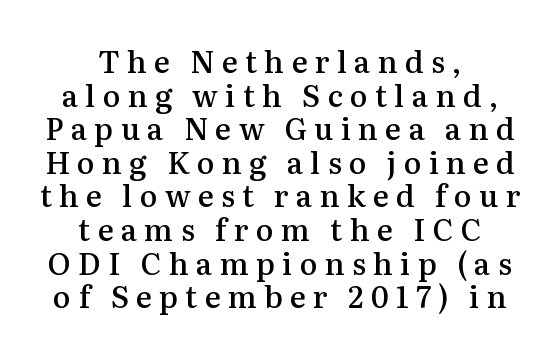
The image shows 30 px semibold serif type, upright; set centered, tight line spacing (1.12x), unusually wide letter spacing (+0.24 em), not underlined; medium stroke contrast and a medium x-height.
